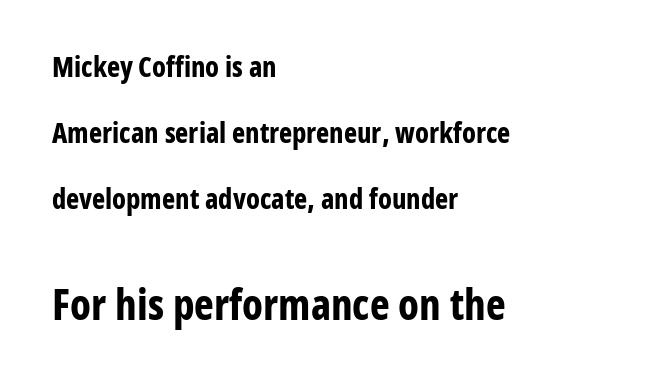
The image shows 42 px bold, condensed sans-serif type, upright; set left-aligned, loose line spacing (2.35x), normal letter spacing, not underlined; the second (bottom) block is 1.5x larger; low stroke contrast and a medium x-height.
